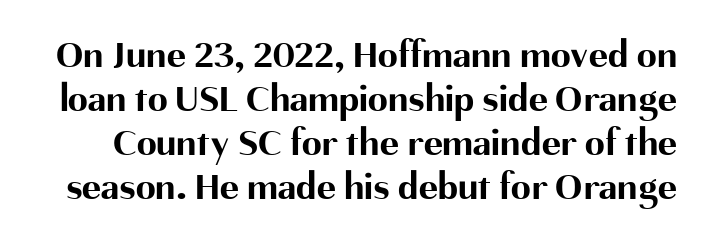
Nothing unusual about the tracking: characters are spaced as the font intends. This sample uses a sans-serif face. The foot of each line stays bare and open. The passage shown is typed in a proportional face where columns would drift.
